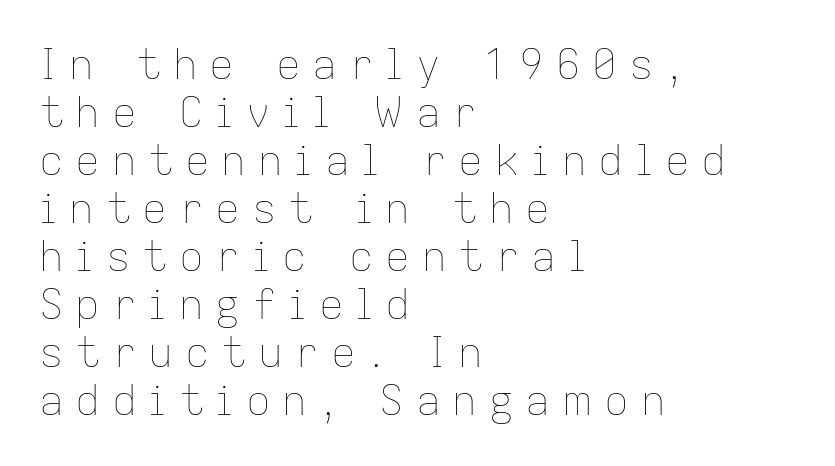
Q: Is the text bold? A: No.
Q: Is the text italic (slanted)? A: No, it is upright.
Q: Is the text underlined? A: No.
Q: How is the paragraph aligned? A: Left-aligned.
Q: Is the spacing between letters normal or unusually wide? A: Unusually wide.
Q: Width (condensed, normal, or wide)? A: Normal.
Q: Stroke contrast? A: Low.
Q: x-height? A: Medium.
Q: Monospaced? A: No.
